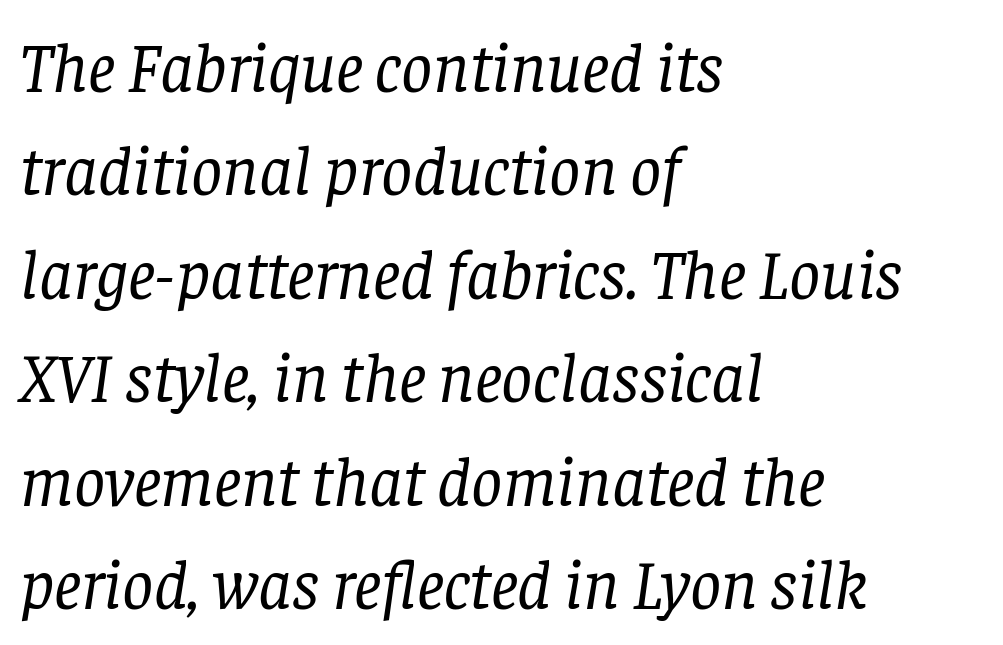
Note the varied advance widths — an 'i' is clearly narrower than an 'm'. Look at the bottom of the vertical strokes: they flare into serifs here. What's the leading like? Ordinary, nothing unusual. The glyphs look as if they've been sheared to an angle.
